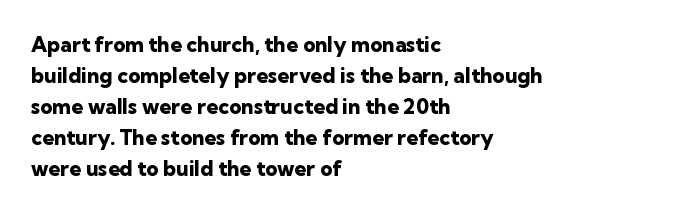
These lines keep a tight, regular rhythm from letter to letter. The typesetting leans heavy: a genuine bold. Line beginnings align vertically; line endings do not. If you drew a line through each stem, it would be perfectly vertical. Letters rest on an invisible, unmarked baseline.
